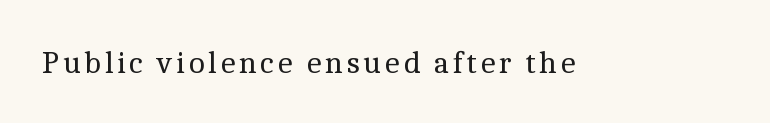
Q: Is the text bold? A: No.
Q: Is the text italic (slanted)? A: No, it is upright.
Q: Is the typeface a serif or a sans-serif typeface? A: Serif.
Q: Is the text underlined? A: No.
Q: Width (condensed, normal, or wide)? A: Normal.
Q: x-height? A: Medium.
Q: Monospaced? A: No.
